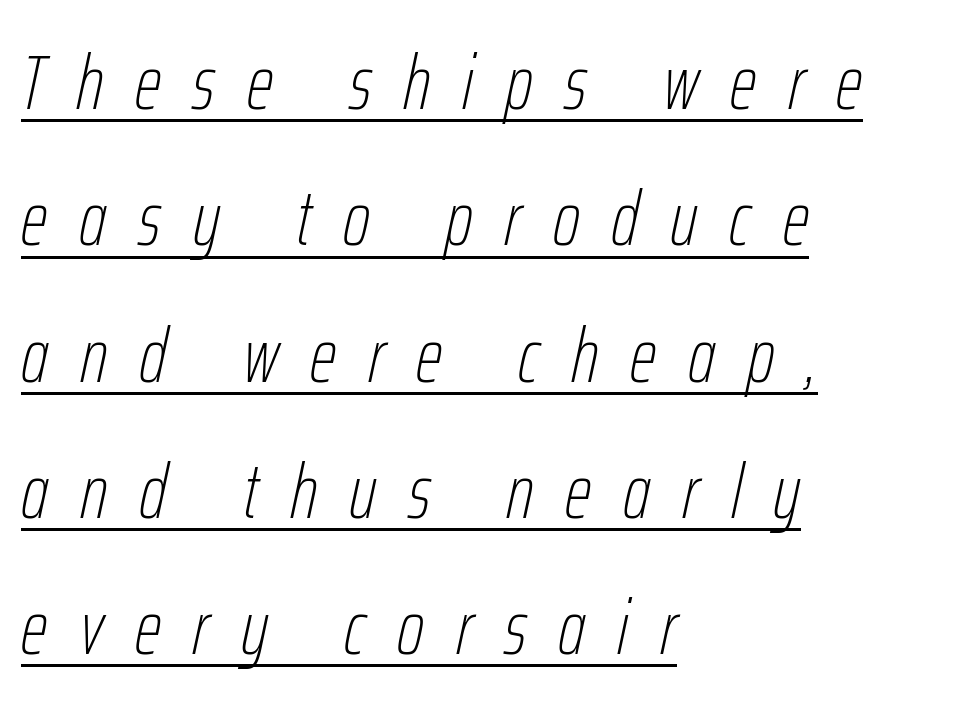
Do the characters align in a grid? No, the font is proportional. Tracking value appears strongly positive — letters spread wide. Quick note: italic. Alignment: flush left. Descenders here cross a horizontal rule under the line.
